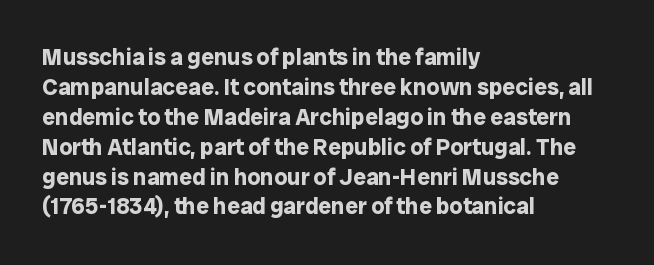
Q: Is the text bold? A: Yes.
Q: Is the text italic (slanted)? A: No, it is upright.
Q: Is the text underlined? A: No.
Q: How is the paragraph aligned? A: Left-aligned.
Q: Is the spacing between letters normal or unusually wide? A: Normal.
Q: Is the spacing between lines tight, normal or loose? A: Normal.
